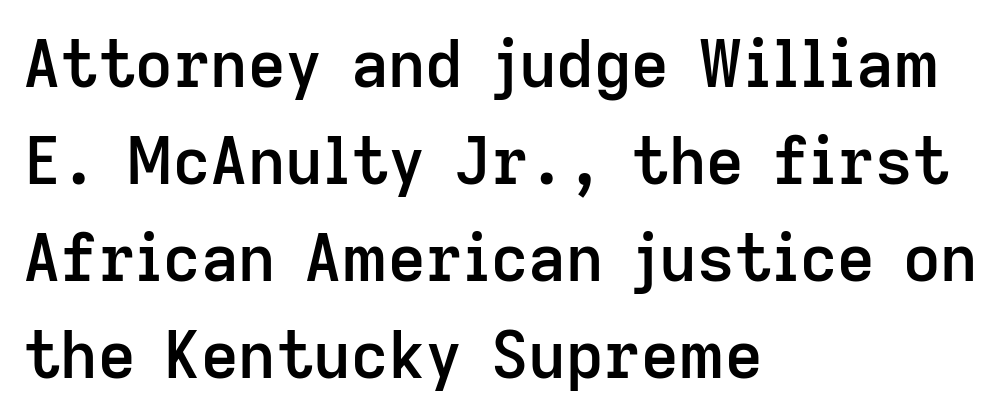
The image shows 65 px semibold sans-serif type, upright; set left-aligned, normal line spacing (1.49x), normal letter spacing, not underlined; low stroke contrast and a medium x-height.
